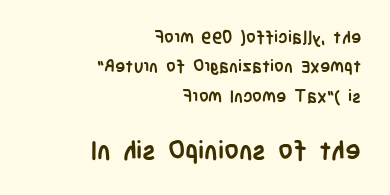
Q: Is the text bold? A: Yes.
Q: Is the text italic (slanted)? A: No, it is upright.
Q: Is the text underlined? A: No.
Q: How is the paragraph aligned? A: Right-aligned.
Q: Is the spacing between letters normal or unusually wide? A: Normal.
Q: Which block of text is set in a larger size, the first (top) or the second (bottom)? A: The second (bottom) one.
